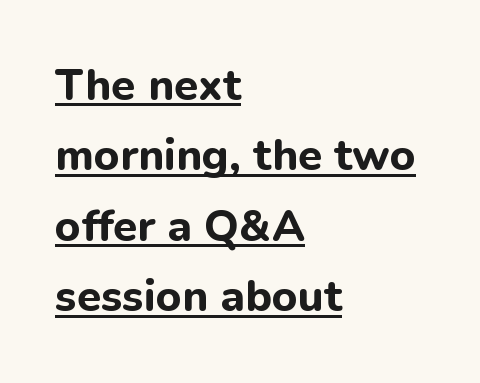
{"serif": "no", "italic": "no", "bold": "yes", "weight": "bold", "width": "normal", "stroke_contrast": "low", "x_height": "medium", "monospaced": "no", "underline": "yes", "align": "left", "line_spacing": "normal", "line_spacing_ratio": 1.6, "letter_spacing": "normal", "letter_spacing_em": 0.0, "glyph_px": 44}
